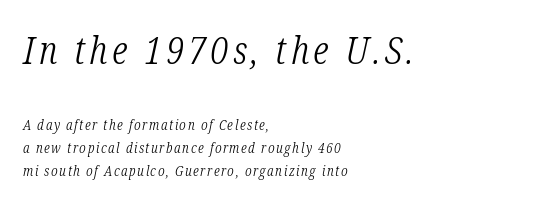
Q: Is the text bold? A: No.
Q: Is the text italic (slanted)? A: Yes, it leans right by about 12 degrees.
Q: Is the typeface a serif or a sans-serif typeface? A: Serif.
Q: Is the text underlined? A: No.
Q: How is the paragraph aligned? A: Left-aligned.
Q: Is the spacing between lines tight, normal or loose? A: Normal.
Q: Which block of text is set in a larger size, the first (top) or the second (bottom)? A: The first (top) one.
Q: Width (condensed, normal, or wide)? A: Condensed.
Q: Stroke contrast? A: Low.
Q: x-height? A: Medium.
Q: Monospaced? A: No.
